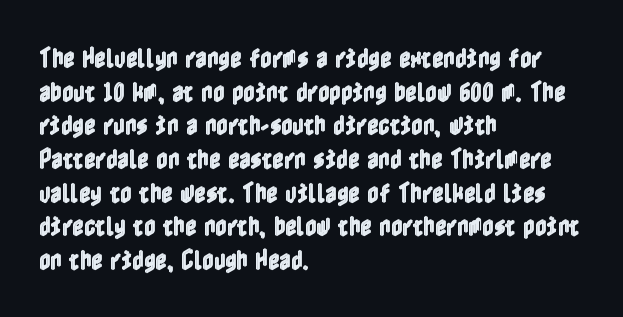
{"italic": "no", "underline": "no", "align": "left", "line_spacing": "normal", "line_spacing_ratio": 1.53, "letter_spacing": "normal", "letter_spacing_em": 0.0, "glyph_px": 22}
